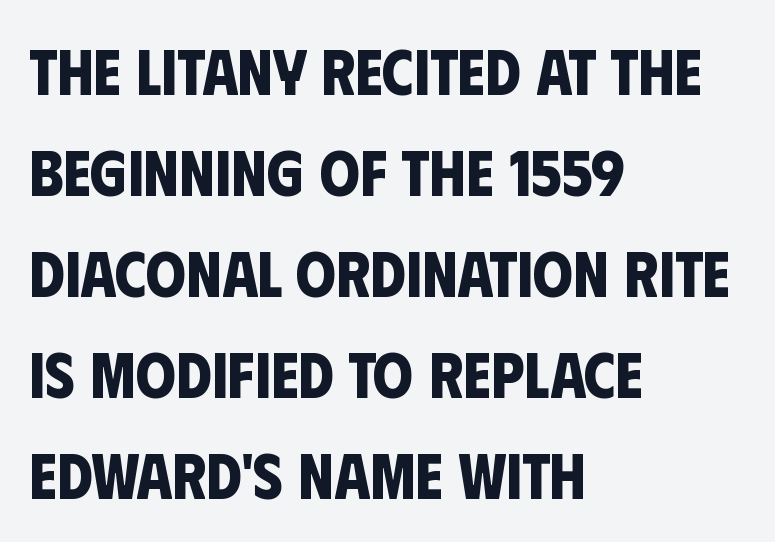
Q: Is the text bold? A: Yes.
Q: Is the typeface a serif or a sans-serif typeface? A: Sans-serif.
Q: Is the text underlined? A: No.
Q: How is the paragraph aligned? A: Left-aligned.
Q: Is the spacing between letters normal or unusually wide? A: Normal.
Q: Is the spacing between lines tight, normal or loose? A: Normal.
Q: Width (condensed, normal, or wide)? A: Condensed.
Q: Stroke contrast? A: Low.
Q: x-height? A: Large.
Q: Monospaced? A: No.
